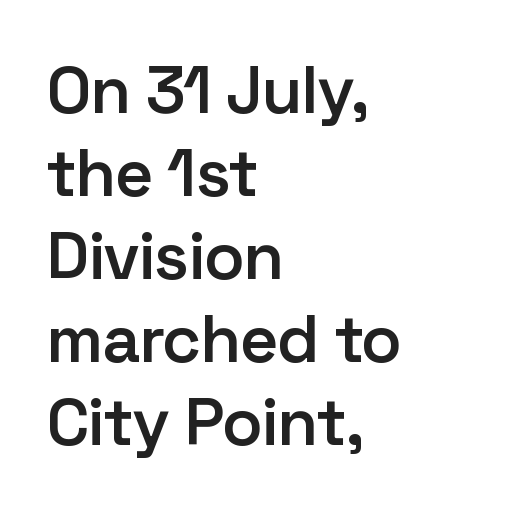
The face used here is proportionally spaced, like ordinary book or web type. Font category for this specimen: sans-serif. Glyph-to-glyph distance matches everyday printed text. A roman cut, with each character standing at attention. This is the in-between weight designers call semibold or demi. The passage shown is not underscored anywhere.
